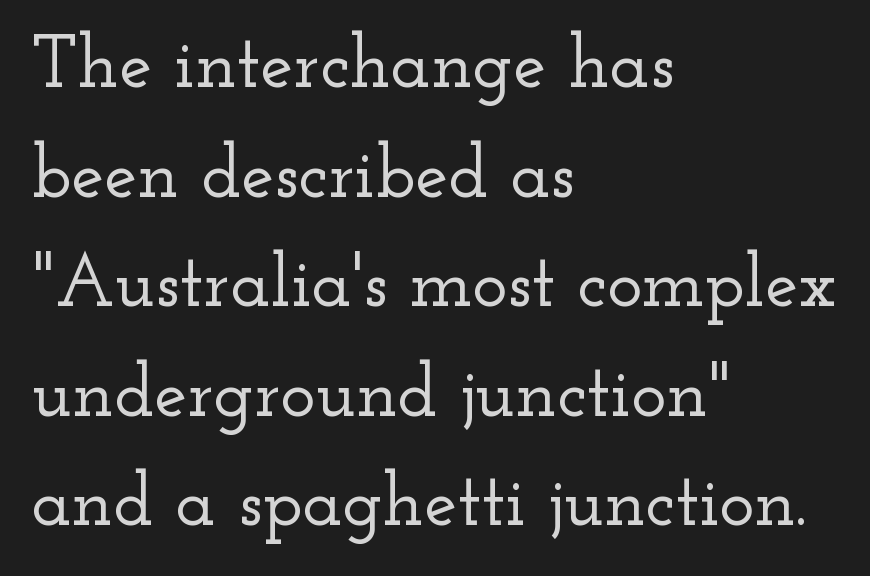
Q: Is the text italic (slanted)? A: No, it is upright.
Q: Is the typeface a serif or a sans-serif typeface? A: Serif.
Q: Is the text underlined? A: No.
Q: How is the paragraph aligned? A: Left-aligned.
Q: Is the spacing between letters normal or unusually wide? A: Normal.
Q: Is the spacing between lines tight, normal or loose? A: Normal.
Q: Width (condensed, normal, or wide)? A: Wide.
Q: Stroke contrast? A: Low.
Q: x-height? A: Small.
Q: Monospaced? A: No.
